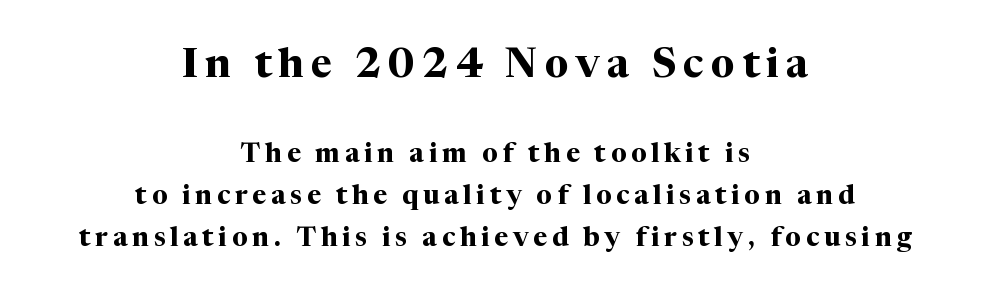
Are there feet on the stems? There are — it's a serif. Compared with typical paragraphs, the rows here are spaced about the same. You get the large type first, then a drop to smaller type. Chunky letters — that's bold for sure. A centered setting, common on invitations and titles, is used for this passage. The zone under the glyphs is completely vacant.
